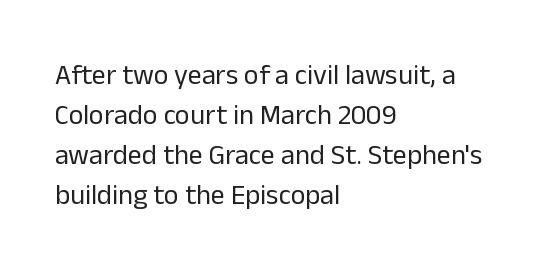
Typographically, this falls in the sans-serif category. Default kerning and tracking; the words read as compact shapes. Do the characters align in a grid? No, the font is proportional. Italic? Not at all — the glyphs are vertical. The cut favours lightness, reaching ordinary text weight at its darkest. Vertical spacing — default.
